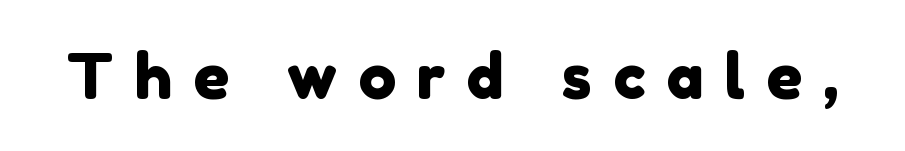
Q: Is the typeface a serif or a sans-serif typeface? A: Sans-serif.
Q: Is the text underlined? A: No.
Q: Is the spacing between letters normal or unusually wide? A: Unusually wide.
Q: Width (condensed, normal, or wide)? A: Normal.
Q: Stroke contrast? A: Low.
Q: x-height? A: Medium.
Q: Monospaced? A: No.
